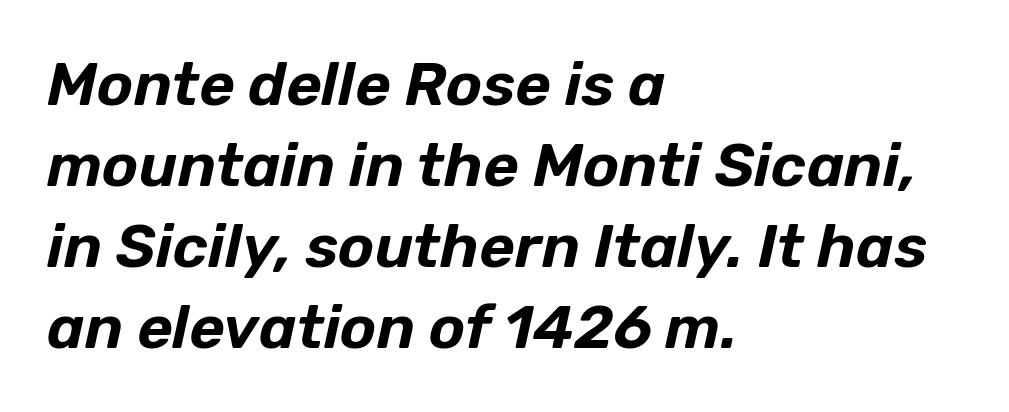
{"italic": "yes", "lean": "right", "slant_degrees": 12, "width": "normal", "stroke_contrast": "low", "x_height": "medium", "monospaced": "no", "underline": "no", "align": "left", "line_spacing": "normal", "line_spacing_ratio": 1.33, "letter_spacing": "normal", "letter_spacing_em": 0.0, "glyph_px": 61}
